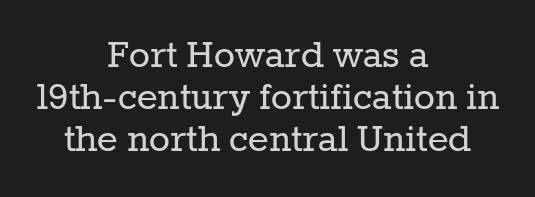
Stroke thickness stays within the range of a standard reading face or lighter. Notice how descenders almost collide with the ascenders below — that's tight leading. Looks like regular typesetting: each glyph gets only the width it needs. The letters sit at their default tracking, neither squeezed nor spread. In CSS terms this would be text-align: center.
